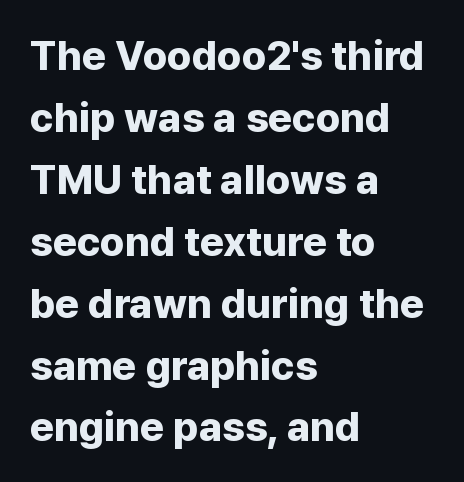
{"serif": "no", "italic": "no", "bold": "yes", "weight": "bold", "width": "normal", "stroke_contrast": "low", "x_height": "medium", "monospaced": "no", "underline": "no", "align": "left", "line_spacing": "normal", "line_spacing_ratio": 1.51, "letter_spacing": "normal", "letter_spacing_em": 0.0, "glyph_px": 41}
